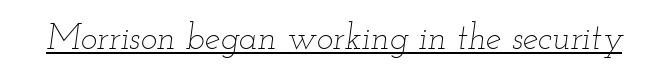
Is the stroke heavy? The answer is a plain regular-or-lighter. The passage shown is typed in a proportional face where columns would drift. Does extra space separate the letters? No, they use regular spacing. Rendered with sloped, italic letterforms. These characters rest on top of a visible drawn line.
